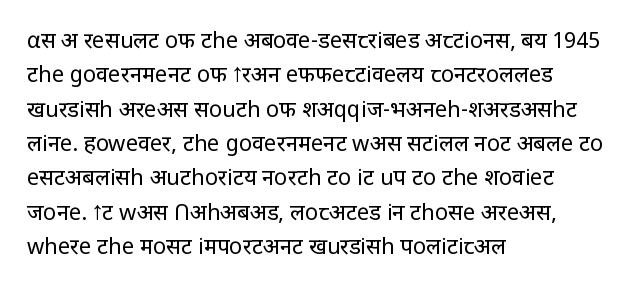
The image shows 22 px text type, upright; set left-aligned, normal line spacing (1.56x), normal letter spacing, not underlined.
